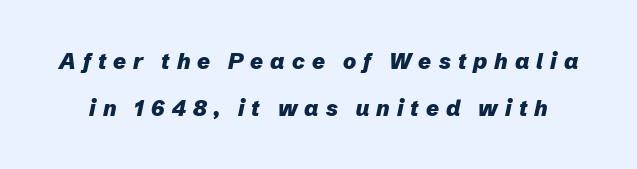
{"italic": "yes", "lean": "right", "slant_degrees": 12, "bold": "yes", "underline": "no", "line_spacing": "loose", "line_spacing_ratio": 2.13, "letter_spacing": "wide", "letter_spacing_em": 0.32, "glyph_px": 22}
